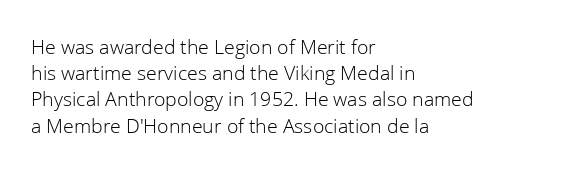
The image shows 21 px text type, upright; set left-aligned, normal line spacing (1.25x), normal letter spacing, not underlined.
